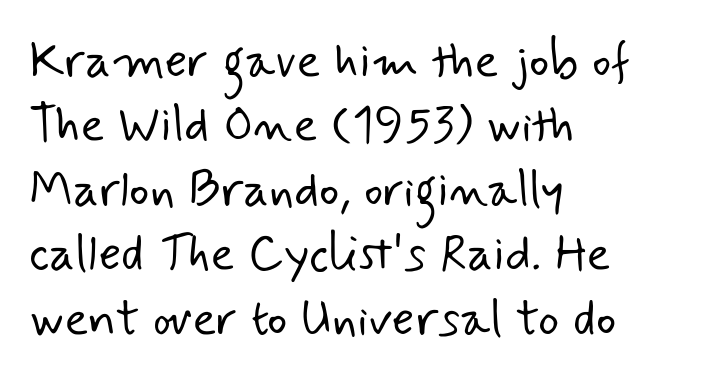
Short and long lines alike share a common starting point at left. The rendering uses natural spacing where letterforms have individual widths. How are the letters spaced? Ordinarily, with no added tracking. Stems here are at most as thick as an everyday book face.
